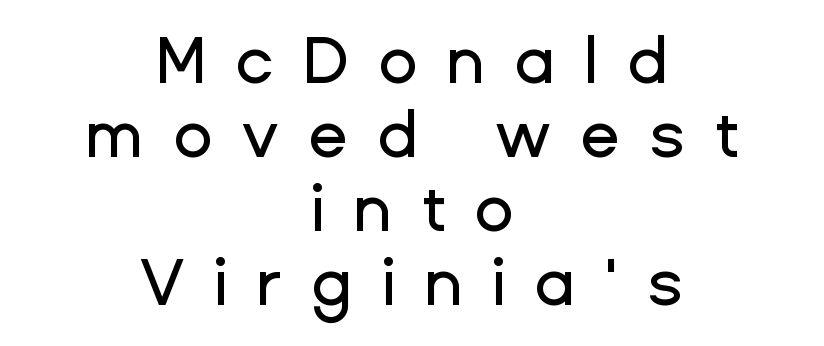
{"serif": "no", "italic": "no", "width": "normal", "stroke_contrast": "low", "x_height": "medium", "monospaced": "no", "underline": "no", "align": "center", "line_spacing": "tight", "line_spacing_ratio": 1.14, "letter_spacing": "wide", "letter_spacing_em": 0.44, "glyph_px": 65}
